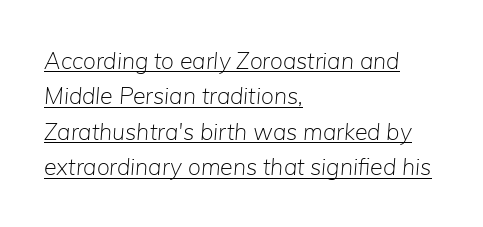
Q: Is the text bold? A: No.
Q: Is the text italic (slanted)? A: Yes, it leans right by about 5 degrees.
Q: Is the text underlined? A: Yes.
Q: How is the paragraph aligned? A: Left-aligned.
Q: Is the spacing between letters normal or unusually wide? A: Normal.
Q: Is the spacing between lines tight, normal or loose? A: Normal.
